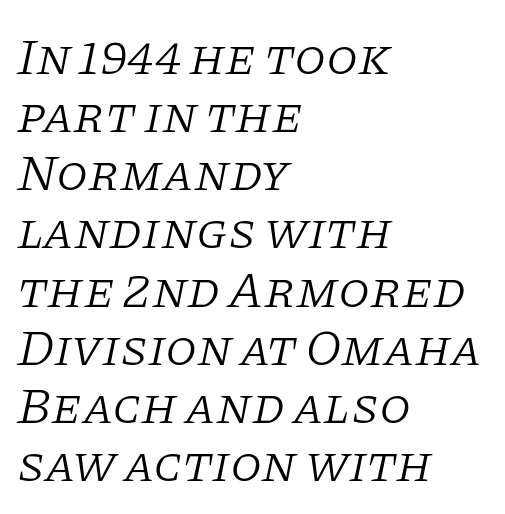
Q: Is the text bold? A: No.
Q: Is the text italic (slanted)? A: Yes, it leans right by about 11 degrees.
Q: Is the typeface a serif or a sans-serif typeface? A: Serif.
Q: Is the text underlined? A: No.
Q: How is the paragraph aligned? A: Left-aligned.
Q: Is the spacing between letters normal or unusually wide? A: Normal.
Q: Is the spacing between lines tight, normal or loose? A: Tight.
Q: Width (condensed, normal, or wide)? A: Normal.
Q: Stroke contrast? A: Low.
Q: x-height? A: Large.
Q: Monospaced? A: No.
